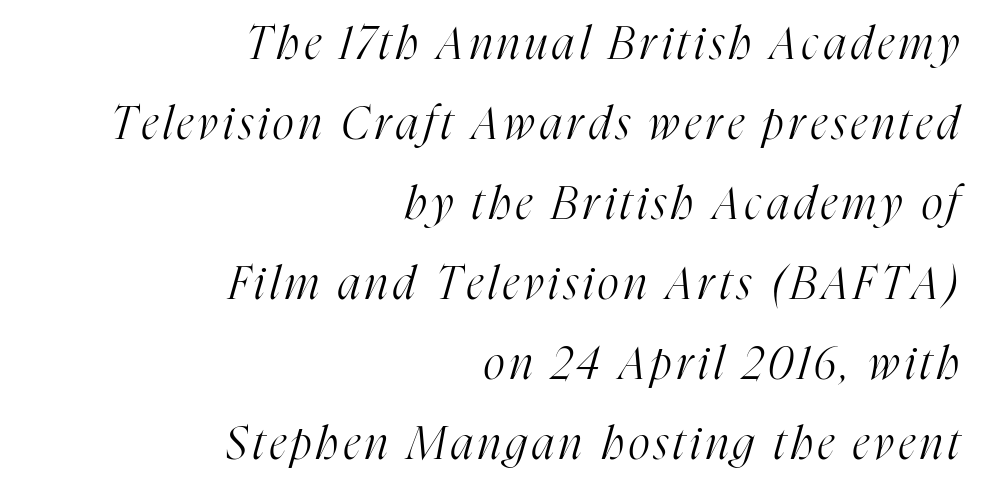
{"serif": "yes", "italic": "yes", "lean": "right", "slant_degrees": 16, "bold": "no", "weight": "light", "width": "condensed", "stroke_contrast": "high", "x_height": "medium", "monospaced": "no", "underline": "no", "align": "right", "line_spacing_ratio": 1.78, "glyph_px": 45}
